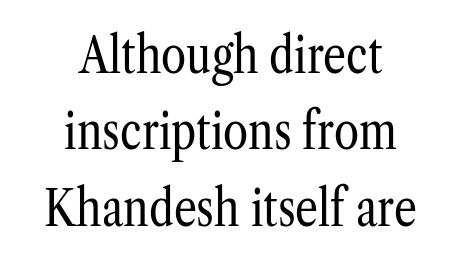
Q: Is the text bold? A: No.
Q: Is the text italic (slanted)? A: No, it is upright.
Q: Is the typeface a serif or a sans-serif typeface? A: Serif.
Q: Is the text underlined? A: No.
Q: How is the paragraph aligned? A: Centered.
Q: Is the spacing between letters normal or unusually wide? A: Normal.
Q: Is the spacing between lines tight, normal or loose? A: Normal.
Q: Width (condensed, normal, or wide)? A: Condensed.
Q: Stroke contrast? A: Low.
Q: x-height? A: Medium.
Q: Monospaced? A: No.
